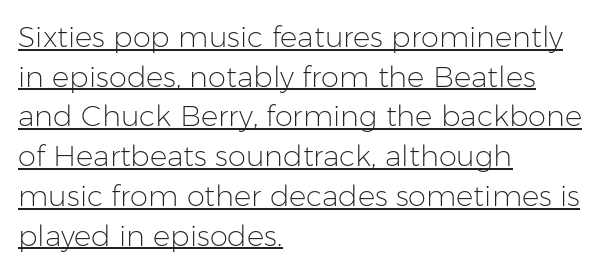
The axis of the letterforms is exactly vertical. Character widths vary here, with narrow letters taking less room than wide ones. These lines stack with their left ends in a neat column. The designer left line spacing at the default.
